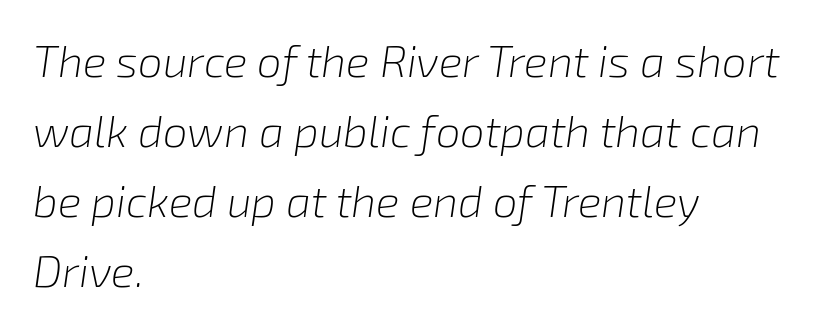
Q: Is the text bold? A: No.
Q: Is the text italic (slanted)? A: Yes, it leans right by about 8 degrees.
Q: Is the text underlined? A: No.
Q: How is the paragraph aligned? A: Left-aligned.
Q: Is the spacing between letters normal or unusually wide? A: Normal.
Q: Is the spacing between lines tight, normal or loose? A: Normal.
Q: Width (condensed, normal, or wide)? A: Normal.
Q: Stroke contrast? A: Low.
Q: x-height? A: Medium.
Q: Monospaced? A: No.
